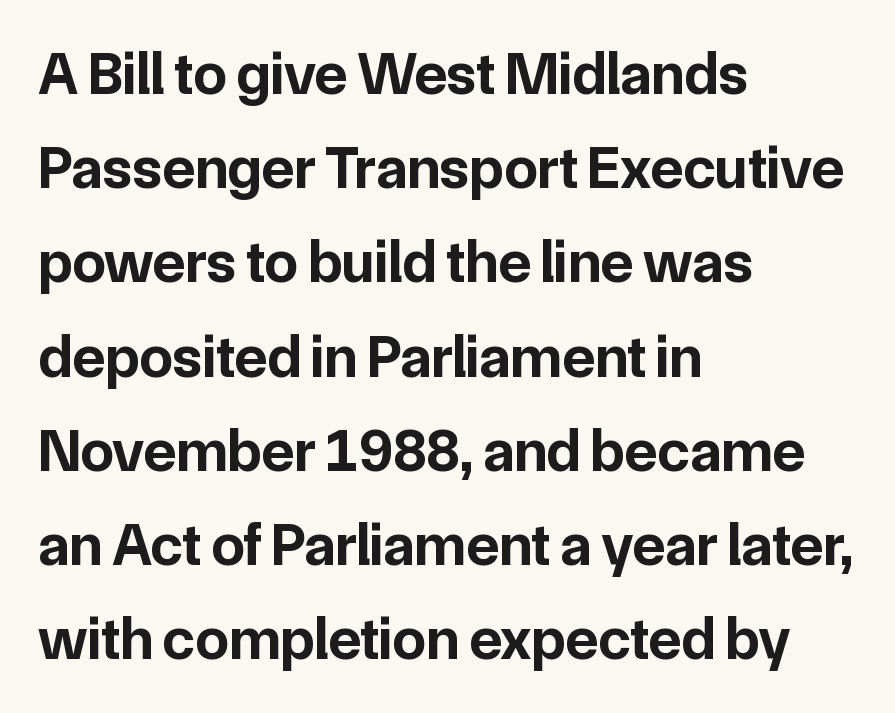
Q: Is the text bold? A: Yes.
Q: Is the text italic (slanted)? A: No, it is upright.
Q: Is the typeface a serif or a sans-serif typeface? A: Sans-serif.
Q: Is the text underlined? A: No.
Q: How is the paragraph aligned? A: Left-aligned.
Q: Is the spacing between letters normal or unusually wide? A: Normal.
Q: Is the spacing between lines tight, normal or loose? A: Normal.
Q: Width (condensed, normal, or wide)? A: Normal.
Q: Stroke contrast? A: Low.
Q: x-height? A: Medium.
Q: Monospaced? A: No.
